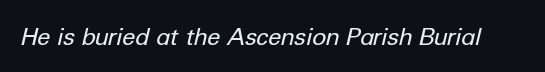
No extra tracking has been applied to these lines. Stems and bowls with no extra thickness — not bold. The whole block is typeset with a tilt. Beneath every word, the page is bare.
